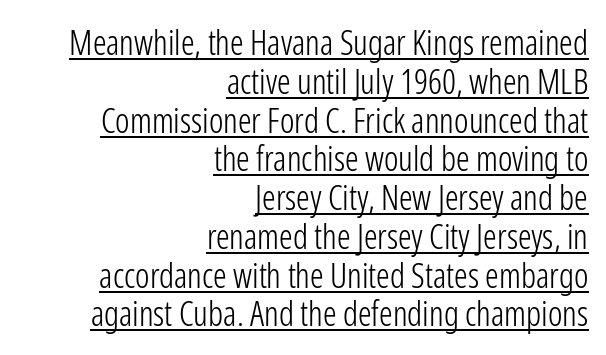
Q: Is the text bold? A: No.
Q: Is the text italic (slanted)? A: No, it is upright.
Q: Is the typeface a serif or a sans-serif typeface? A: Sans-serif.
Q: Is the text underlined? A: Yes.
Q: How is the paragraph aligned? A: Right-aligned.
Q: Is the spacing between letters normal or unusually wide? A: Normal.
Q: Is the spacing between lines tight, normal or loose? A: Tight.
Q: Width (condensed, normal, or wide)? A: Condensed.
Q: Stroke contrast? A: Low.
Q: x-height? A: Medium.
Q: Monospaced? A: No.
